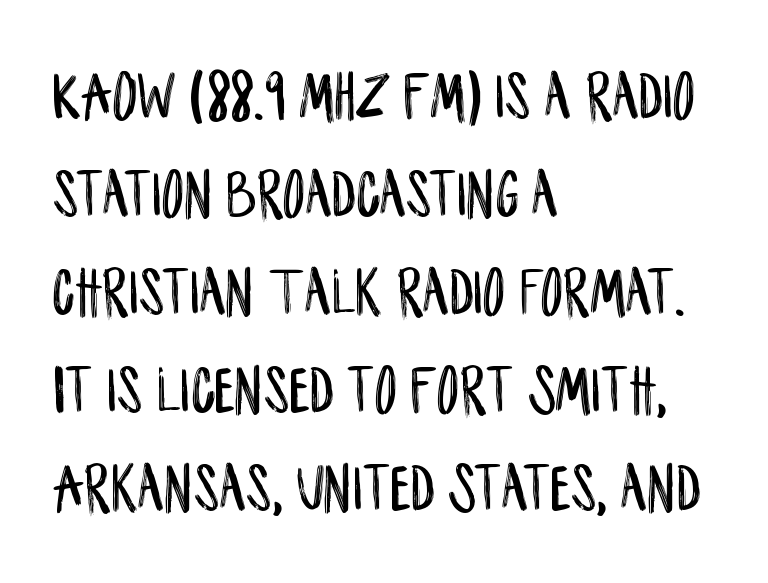
Is the letter spacing exaggerated? No — it looks like the ordinary default. Is this a fixed-width face? No — the glyphs have proportional, varying widths. Compared with a centered layout, this one pins lines to the left instead. The lettering holds an erect, upright posture throughout. A bare baseline throughout the passage. Baseline-to-baseline distance is the conventional proportion of letter height.
